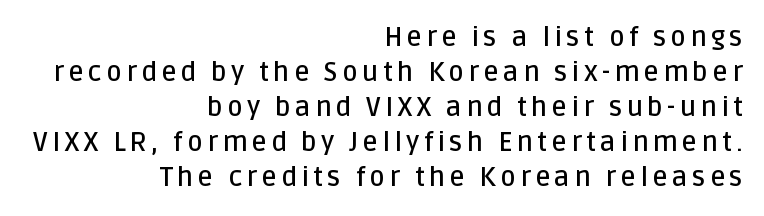
{"italic": "no", "bold": "semi", "underline": "no", "align": "right", "line_spacing": "normal", "line_spacing_ratio": 1.3, "glyph_px": 27}
